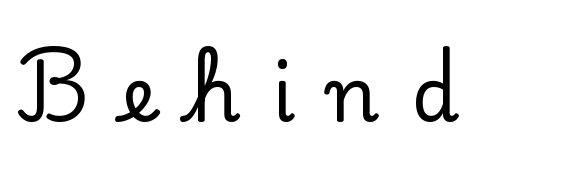
Is the letter spacing exaggerated? Yes — the characters are pushed far apart. The zone under the glyphs is completely vacant. The text was rendered using a seriffed face with decorative stroke endings. You could not count columns in this text — the font is proportionally spaced.
